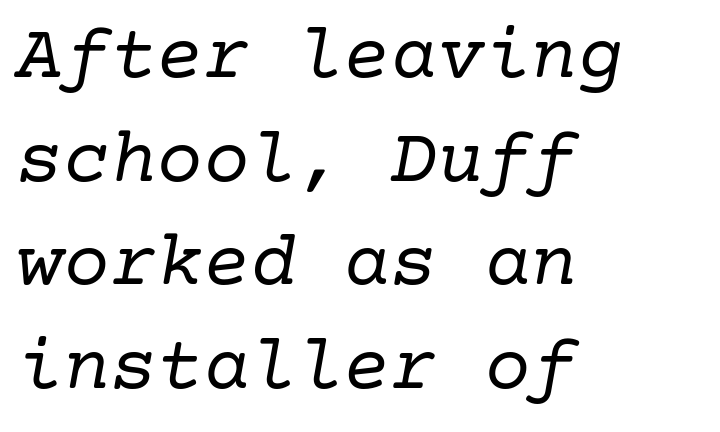
{"serif": "yes", "italic": "yes", "lean": "right", "slant_degrees": 10, "bold": "no", "weight": "regular", "width": "normal", "stroke_contrast": "low", "x_height": "medium", "underline": "no", "align": "left", "line_spacing": "normal", "line_spacing_ratio": 1.33, "letter_spacing": "normal", "letter_spacing_em": 0.0, "glyph_px": 78}
